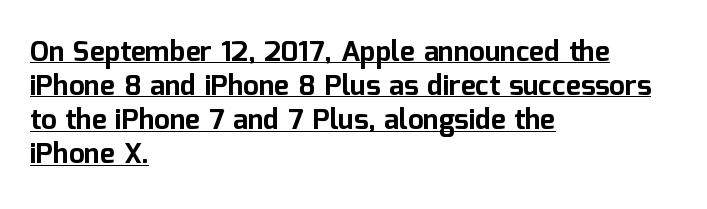
The letters carry no serifs — their stems end cleanly without finishing strokes. The text block is weighted toward the left margin, trailing off unevenly rightward. The sample has been set heavy, in full bold. Like a heading marked for emphasis, these lines bear an underscore.
